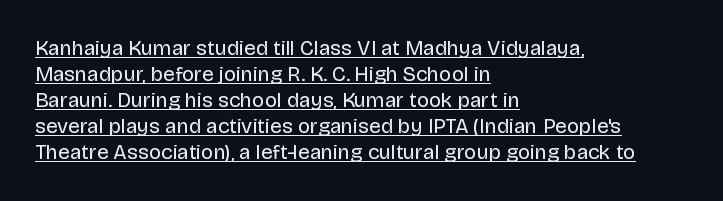
The typesetter chose a ragged-right arrangement here. The letters stand upright; this is a roman face. Beneath each row of characters lies a ruled line. Inter-character spacing is left at the font's built-in metrics. Letters have the restrained weight of plain body copy at most.
